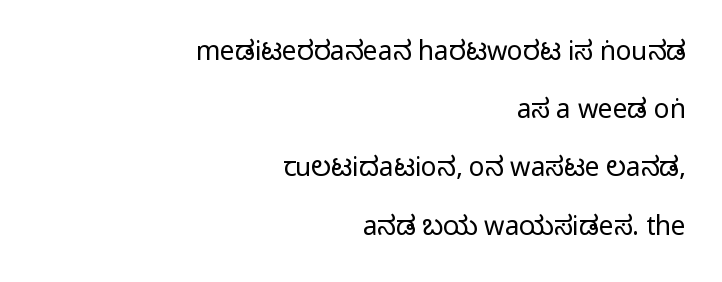
{"italic": "no", "underline": "no", "align": "right", "line_spacing": "loose", "line_spacing_ratio": 2.24, "letter_spacing": "normal", "letter_spacing_em": 0.0, "glyph_px": 26}
